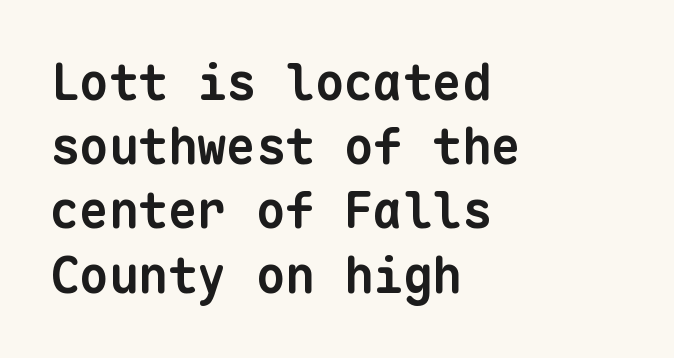
{"serif": "no", "bold": "yes", "weight": "bold", "width": "normal", "stroke_contrast": "low", "x_height": "medium", "monospaced": "yes", "underline": "no", "align": "left", "line_spacing": "normal", "line_spacing_ratio": 1.31, "letter_spacing": "normal", "letter_spacing_em": 0.0, "glyph_px": 49}
